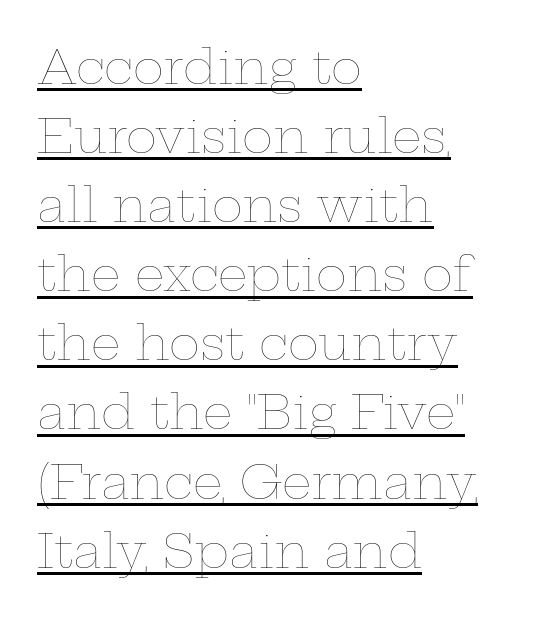
{"italic": "no", "bold": "no", "weight": "thin", "width": "wide", "stroke_contrast": "low", "x_height": "medium", "monospaced": "no", "underline": "yes", "align": "left", "line_spacing": "normal", "line_spacing_ratio": 1.47, "letter_spacing": "normal", "letter_spacing_em": 0.0, "glyph_px": 47}
